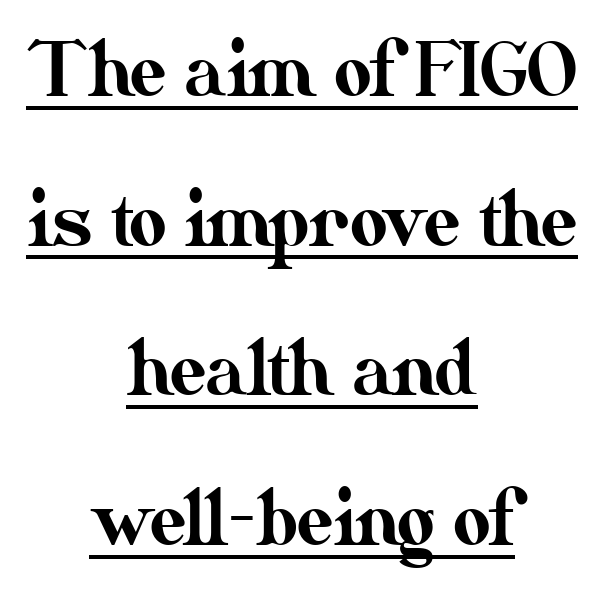
{"italic": "no", "width": "normal", "stroke_contrast": "medium", "x_height": "small", "monospaced": "no", "underline": "yes", "align": "center", "line_spacing": "loose", "line_spacing_ratio": 2.05, "letter_spacing": "normal", "letter_spacing_em": 0.0, "glyph_px": 73}
